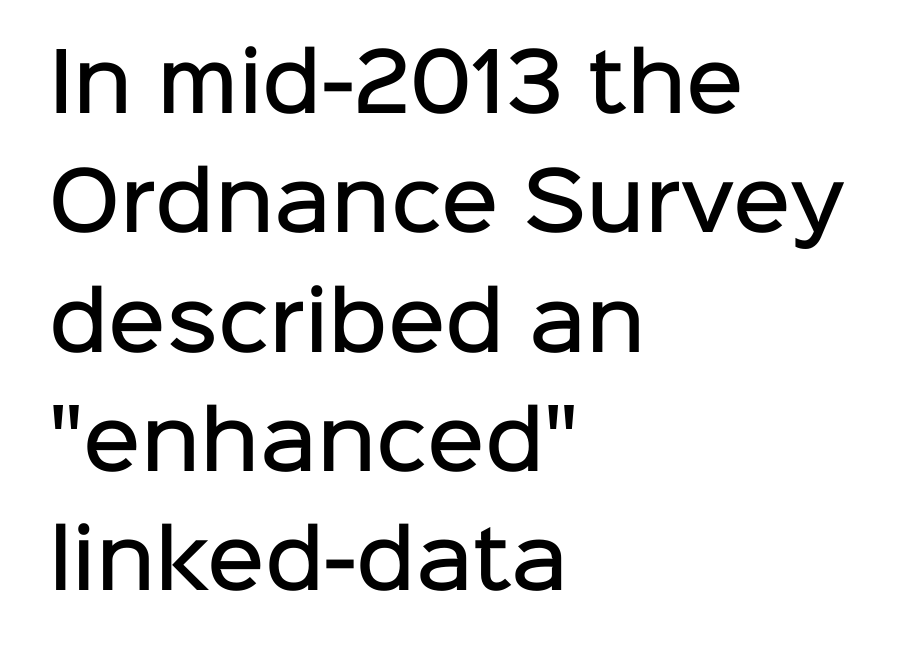
The image shows 79 px semibold sans-serif type, upright; set left-aligned, normal line spacing (1.51x), normal letter spacing, not underlined; low stroke contrast and a medium x-height.
